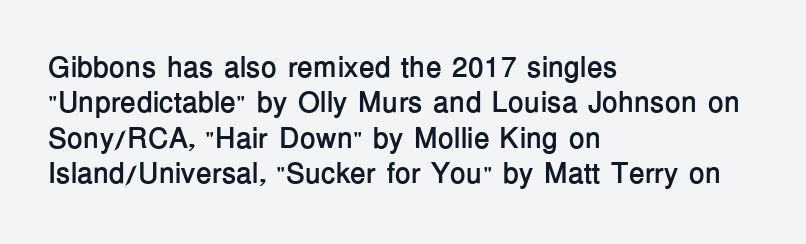
{"serif": "no", "italic": "no", "bold": "yes", "weight": "semibold", "width": "normal", "stroke_contrast": "low", "x_height": "medium", "monospaced": "no", "underline": "no", "align": "left", "line_spacing_ratio": 1.22, "letter_spacing": "normal", "letter_spacing_em": 0.0, "glyph_px": 29}
